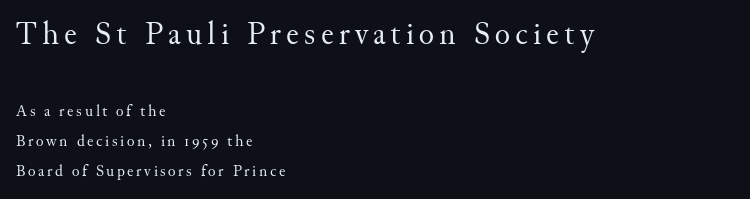
Q: Is the text bold? A: No.
Q: Is the text italic (slanted)? A: No, it is upright.
Q: Is the typeface a serif or a sans-serif typeface? A: Serif.
Q: Is the text underlined? A: No.
Q: How is the paragraph aligned? A: Left-aligned.
Q: Which block of text is set in a larger size, the first (top) or the second (bottom)? A: The first (top) one.
Q: Width (condensed, normal, or wide)? A: Normal.
Q: Stroke contrast? A: Medium.
Q: x-height? A: Small.
Q: Monospaced? A: No.
